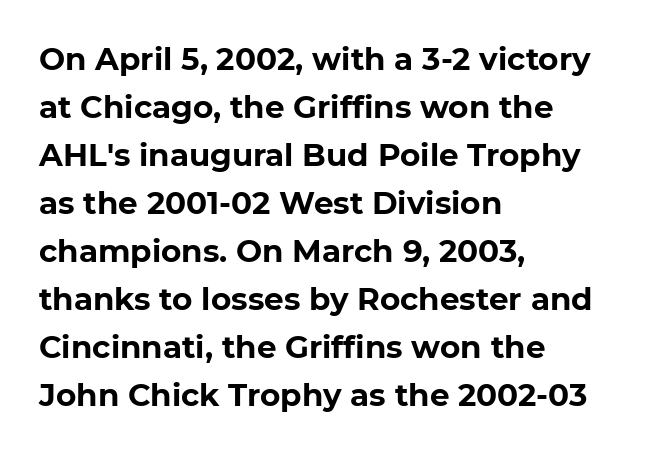
{"serif": "no", "italic": "no", "bold": "yes", "weight": "bold", "width": "normal", "stroke_contrast": "low", "x_height": "medium", "monospaced": "no", "underline": "no", "align": "left", "line_spacing": "normal", "line_spacing_ratio": 1.55, "letter_spacing": "normal", "letter_spacing_em": 0.0, "glyph_px": 31}
